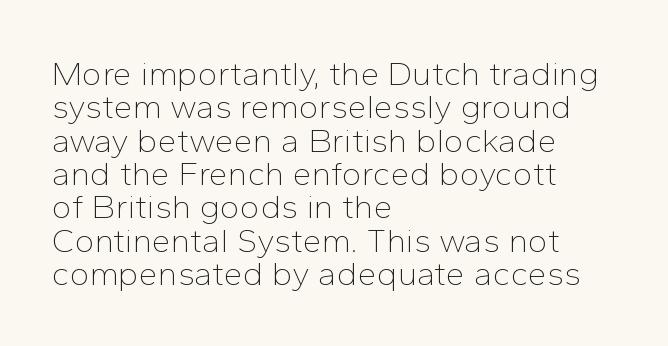
{"serif": "no", "italic": "no", "bold": "no", "weight": "thin", "width": "normal", "stroke_contrast": "low", "x_height": "medium", "monospaced": "no", "underline": "no", "align": "left", "line_spacing": "tight", "line_spacing_ratio": 0.98, "letter_spacing": "normal", "letter_spacing_em": 0.0, "glyph_px": 34}
